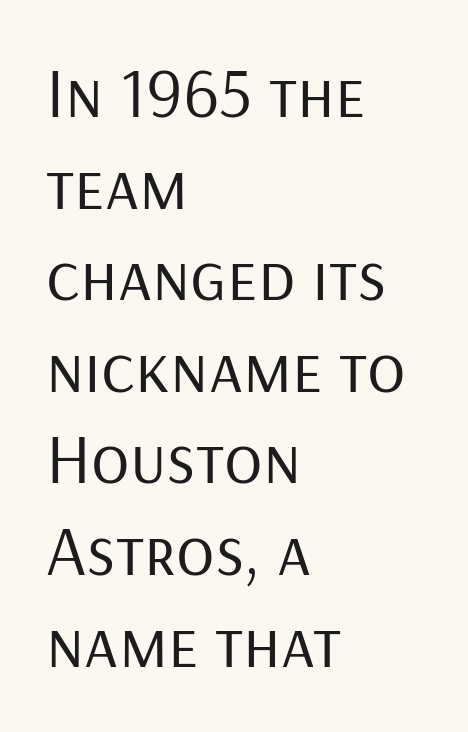
Q: Is the text bold? A: No.
Q: Is the text italic (slanted)? A: No, it is upright.
Q: Is the typeface a serif or a sans-serif typeface? A: Sans-serif.
Q: Is the text underlined? A: No.
Q: How is the paragraph aligned? A: Left-aligned.
Q: Is the spacing between letters normal or unusually wide? A: Normal.
Q: Is the spacing between lines tight, normal or loose? A: Normal.
Q: Width (condensed, normal, or wide)? A: Normal.
Q: Stroke contrast? A: Low.
Q: x-height? A: Medium.
Q: Monospaced? A: No.
